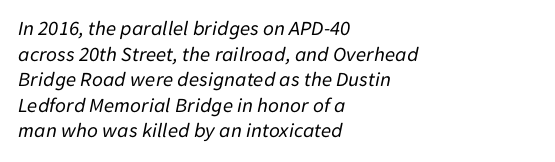
Each line starts at the same left margin while the right side varies. The horizontal fit of the characters is conventional and even. Rule under the text: the space is simply empty. This sample uses an oblique cut, with every glyph tilted off the vertical. Stems and bowls with no extra thickness — not bold.
